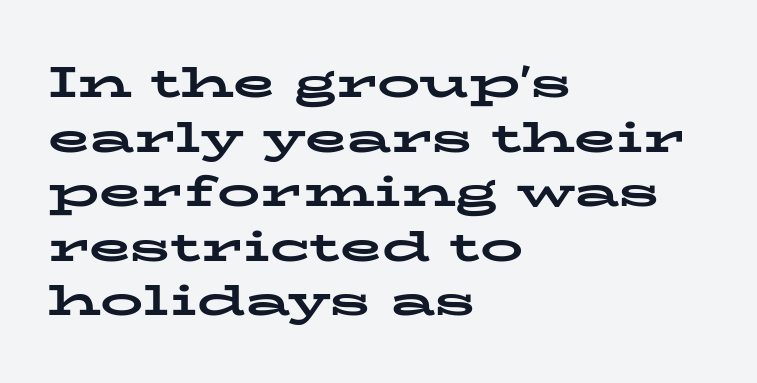
Students, observe: this is what conventionally led text looks like. A serif font was chosen for this passage. Stroke thickness is high; the sample reads as a true bold. Characters remain perfectly vertical along every line. Compared with a centered layout, this one pins lines to the left instead.
